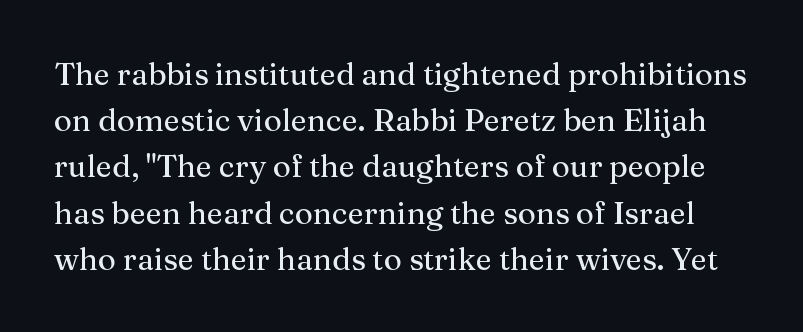
{"serif": "yes", "italic": "no", "width": "normal", "stroke_contrast": "medium", "x_height": "medium", "monospaced": "no", "underline": "no", "line_spacing": "normal", "line_spacing_ratio": 1.49, "letter_spacing": "normal", "letter_spacing_em": 0.0, "glyph_px": 31}
